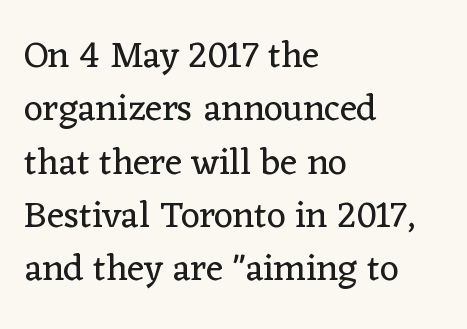
Q: Is the text bold? A: No.
Q: Is the text italic (slanted)? A: No, it is upright.
Q: Is the typeface a serif or a sans-serif typeface? A: Serif.
Q: Is the text underlined? A: No.
Q: How is the paragraph aligned? A: Left-aligned.
Q: Is the spacing between letters normal or unusually wide? A: Normal.
Q: Is the spacing between lines tight, normal or loose? A: Normal.
Q: Width (condensed, normal, or wide)? A: Normal.
Q: Stroke contrast? A: Low.
Q: x-height? A: Medium.
Q: Monospaced? A: No.
